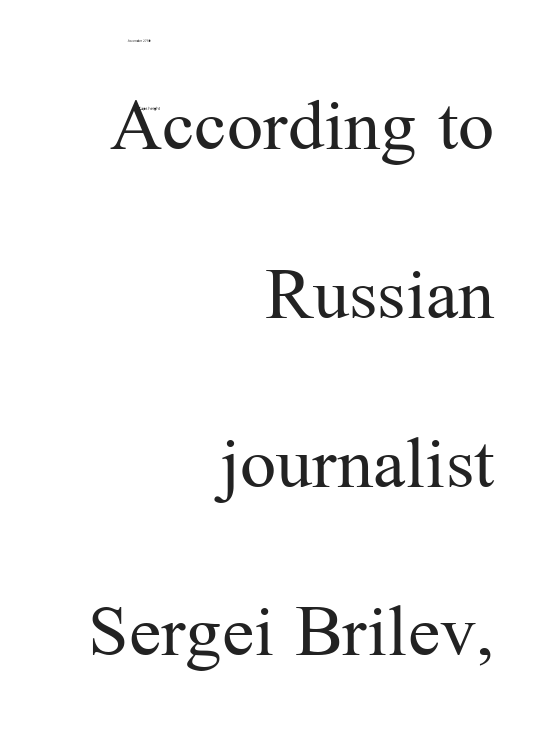
This rendering employs a face with finishing strokes, i.e., a serif. All the whitespace from short lines collects on the left. No heavy texture on the line: the type isn't bold. Rows of type keep a wide berth in the vertical direction. Posture: upright roman. The rendering uses natural spacing where letterforms have individual widths.
